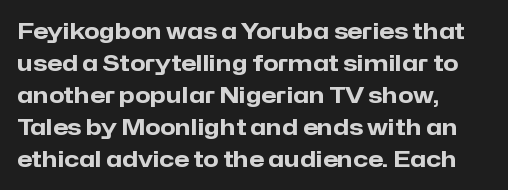
Students, observe: this is what conventionally led text looks like. Ascenders rise straight up at ninety degrees. Pretty heavy lettering here — definitely bold. The words here are not underlined.
